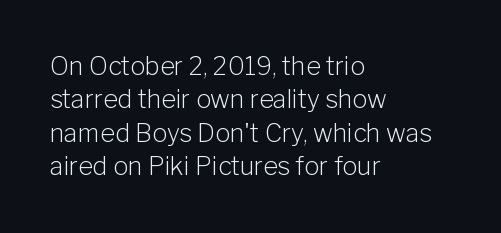
Q: Is the text bold? A: No.
Q: Is the text italic (slanted)? A: No, it is upright.
Q: Is the text underlined? A: No.
Q: How is the paragraph aligned? A: Left-aligned.
Q: Is the spacing between letters normal or unusually wide? A: Normal.
Q: Is the spacing between lines tight, normal or loose? A: Normal.
